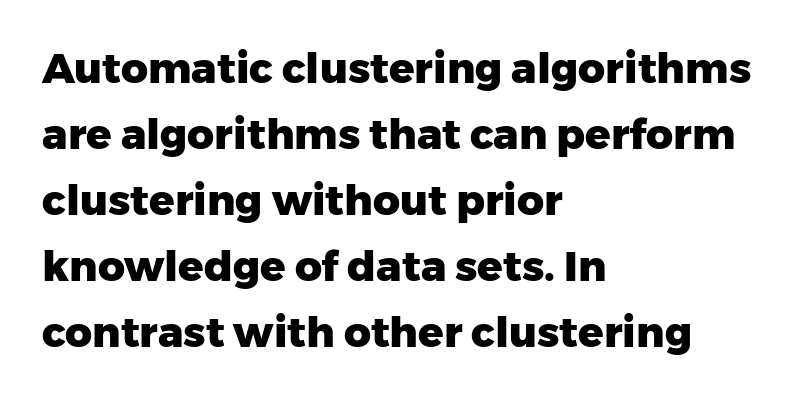
{"serif": "no", "italic": "no", "bold": "yes", "weight": "heavy", "width": "normal", "stroke_contrast": "low", "x_height": "medium", "monospaced": "no", "underline": "no", "align": "left", "line_spacing": "normal", "line_spacing_ratio": 1.57, "letter_spacing": "normal", "letter_spacing_em": 0.0, "glyph_px": 42}
